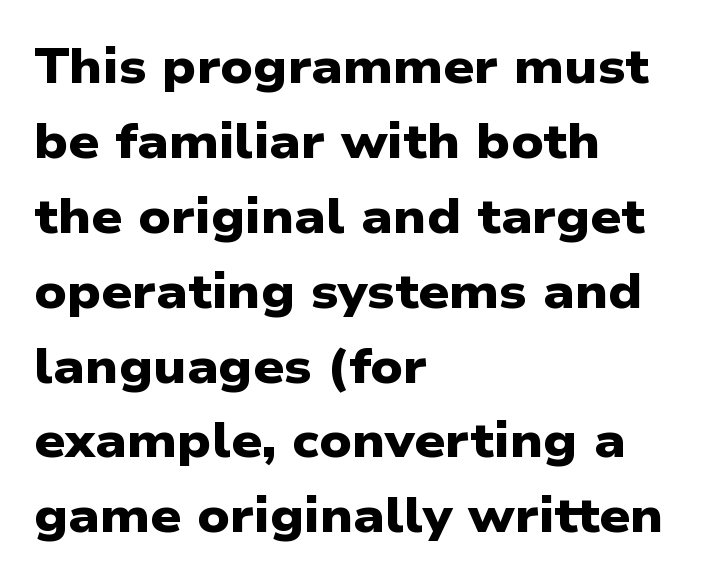
Q: Is the text bold? A: Yes.
Q: Is the typeface a serif or a sans-serif typeface? A: Sans-serif.
Q: Is the text underlined? A: No.
Q: How is the paragraph aligned? A: Left-aligned.
Q: Is the spacing between letters normal or unusually wide? A: Normal.
Q: Is the spacing between lines tight, normal or loose? A: Normal.
Q: Width (condensed, normal, or wide)? A: Wide.
Q: Stroke contrast? A: Low.
Q: x-height? A: Medium.
Q: Monospaced? A: No.
